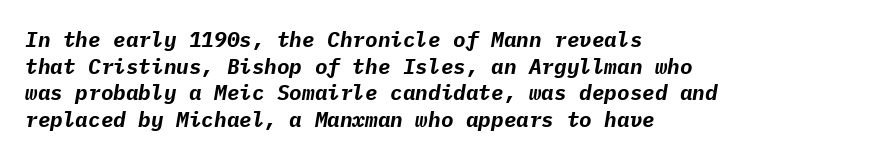
Typographic density is high because the face is bold. Does the lettering tilt? It does — this is italic. Only glyphs here, with clear space below each row. Where is the straight margin? On the left.
